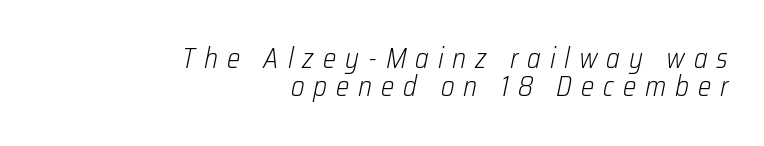
Bare-footed words on every line. The gaps between neighbouring characters are conspicuously large. The face used here has a pronounced slope to its letters. Summary of weight: not heavy and not bold. Leading: reduced.
